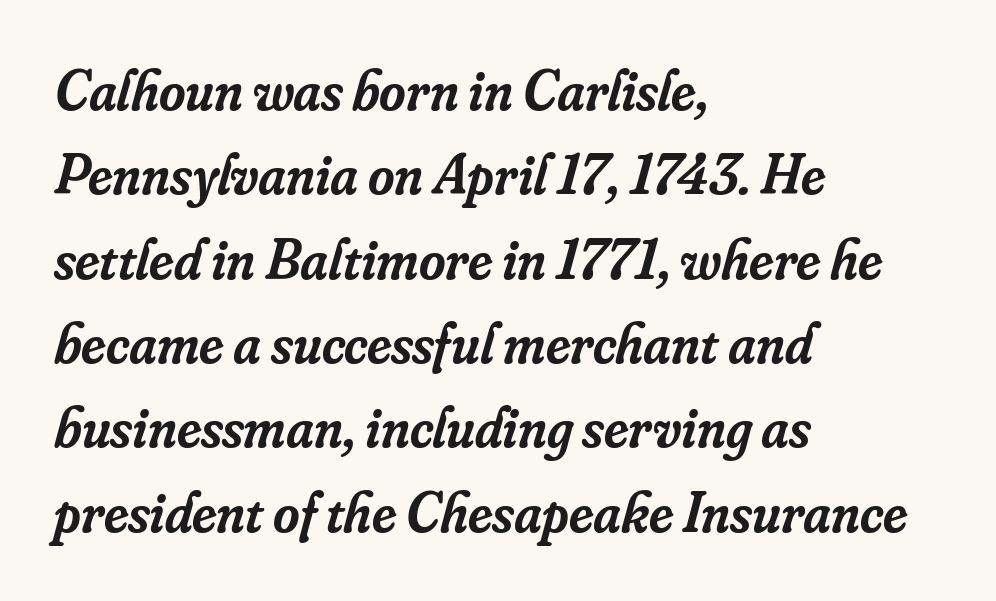
The image shows 57 px semibold serif type, italic (leaning right); set left-aligned, normal line spacing (1.48x), normal letter spacing, not underlined; low stroke contrast and a small x-height.
